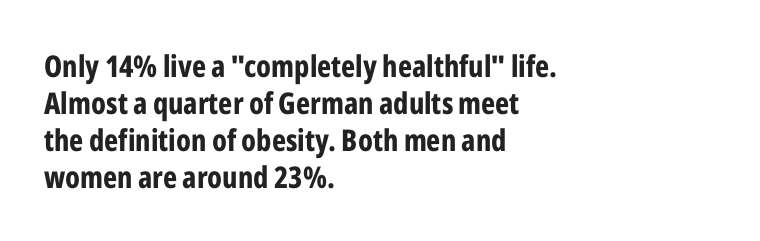
Q: Is the text bold? A: Yes.
Q: Is the text italic (slanted)? A: No, it is upright.
Q: Is the typeface a serif or a sans-serif typeface? A: Sans-serif.
Q: Is the text underlined? A: No.
Q: How is the paragraph aligned? A: Left-aligned.
Q: Is the spacing between letters normal or unusually wide? A: Normal.
Q: Width (condensed, normal, or wide)? A: Condensed.
Q: Stroke contrast? A: Low.
Q: x-height? A: Medium.
Q: Monospaced? A: No.
